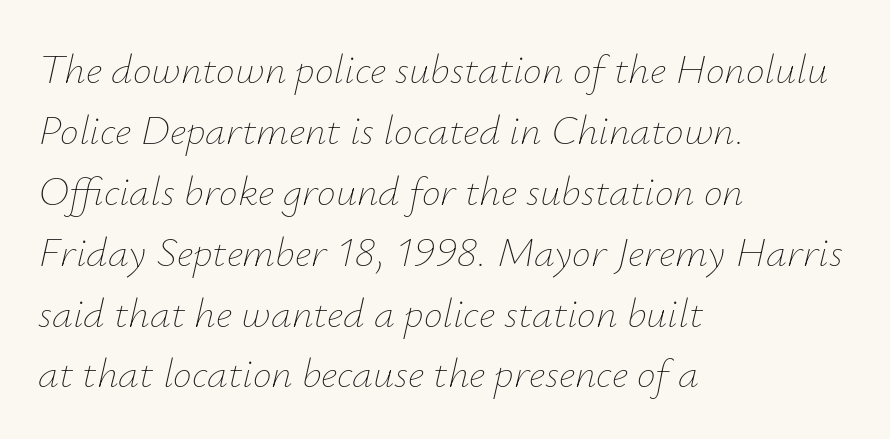
Proportional: the letters do not fall into vertical columns. This rendering leaves character spacing at its baseline value. A light-to-regular cut is what we see here. Students, observe: this is what conventionally led text looks like. Which margin do the lines hug? The left one — the right edge is uneven.
